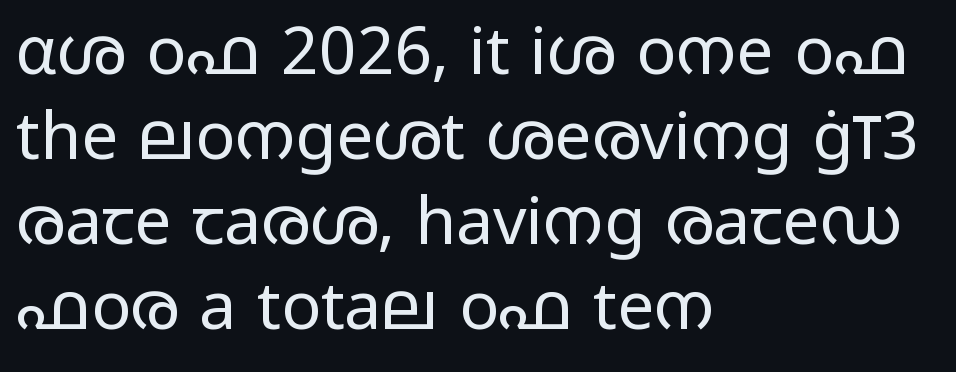
The image shows 66 px regular-weight, wide sans-serif type, upright; set left-aligned, normal line spacing (1.29x), normal letter spacing, not underlined; low stroke contrast and a medium x-height.
